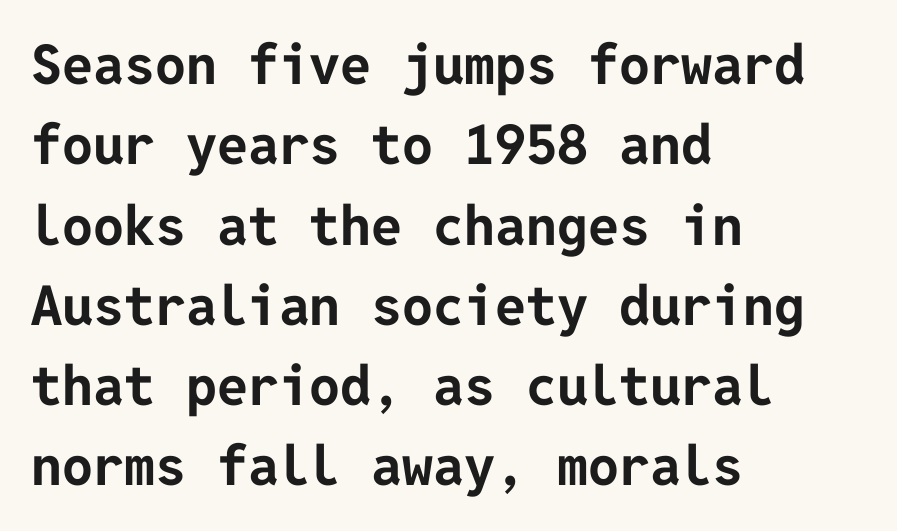
The image shows 55 px bold sans-serif type, upright; set left-aligned, normal line spacing (1.46x), normal letter spacing, not underlined; low stroke contrast and a medium x-height.
